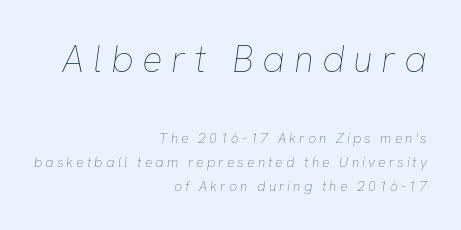
Q: Is the text bold? A: No.
Q: Is the text italic (slanted)? A: Yes, it leans right by about 8 degrees.
Q: Is the text underlined? A: No.
Q: How is the paragraph aligned? A: Right-aligned.
Q: Is the spacing between letters normal or unusually wide? A: Unusually wide.
Q: Is the spacing between lines tight, normal or loose? A: Normal.
Q: Which block of text is set in a larger size, the first (top) or the second (bottom)? A: The first (top) one.
Q: Width (condensed, normal, or wide)? A: Normal.
Q: Stroke contrast? A: Low.
Q: x-height? A: Medium.
Q: Monospaced? A: No.
